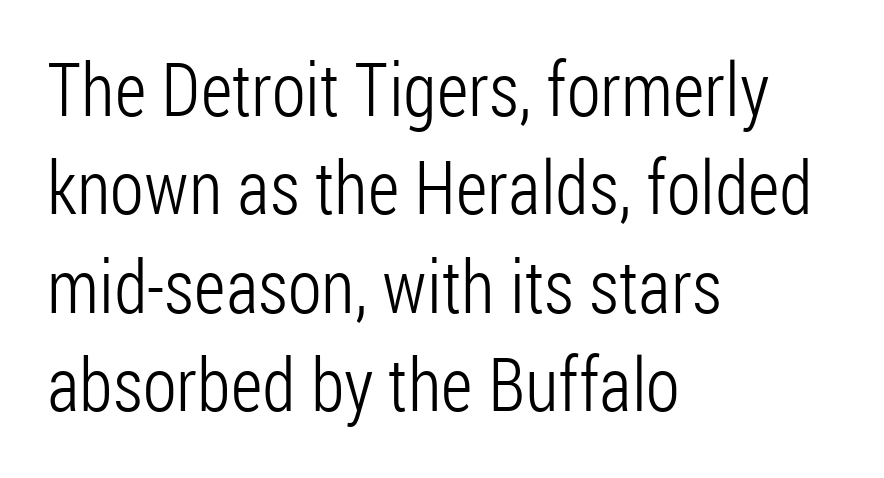
Q: Is the text bold? A: No.
Q: Is the text italic (slanted)? A: No, it is upright.
Q: Is the typeface a serif or a sans-serif typeface? A: Sans-serif.
Q: Is the text underlined? A: No.
Q: How is the paragraph aligned? A: Left-aligned.
Q: Is the spacing between letters normal or unusually wide? A: Normal.
Q: Is the spacing between lines tight, normal or loose? A: Normal.
Q: Width (condensed, normal, or wide)? A: Condensed.
Q: Stroke contrast? A: Low.
Q: x-height? A: Medium.
Q: Monospaced? A: No.
